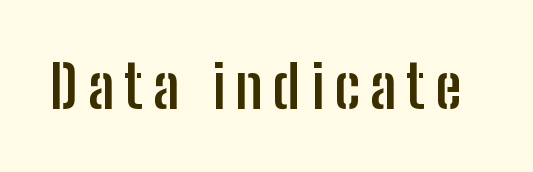
The image shows 59 px semibold, condensed sans-serif type, upright; set not underlined; low stroke contrast and a medium x-height.
